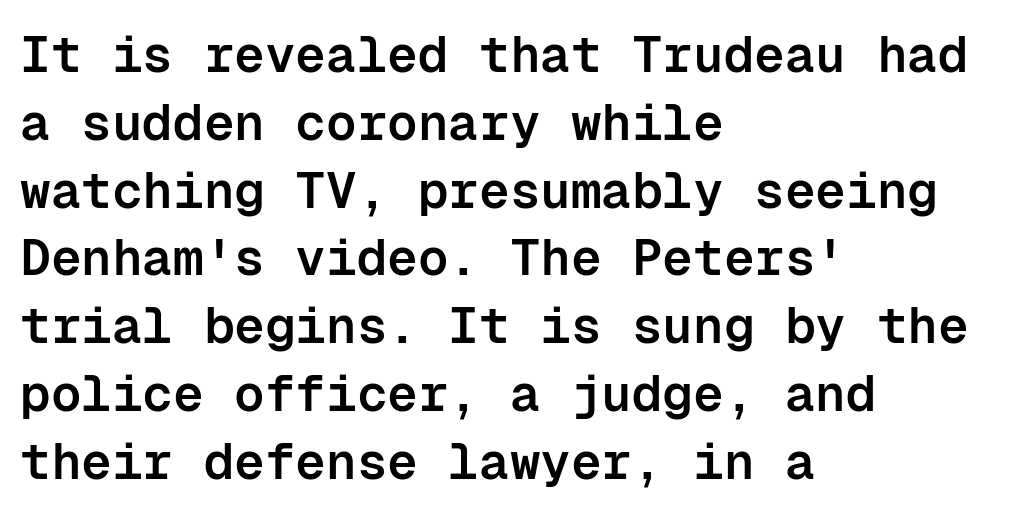
Firm but not heavy-handed strokes: this text is semibold. These lines sit exactly where default settings would place them. Monospaced: the letters line up in strict vertical columns. The typesetter chose a ragged-right arrangement here. Classification — sans serif.
